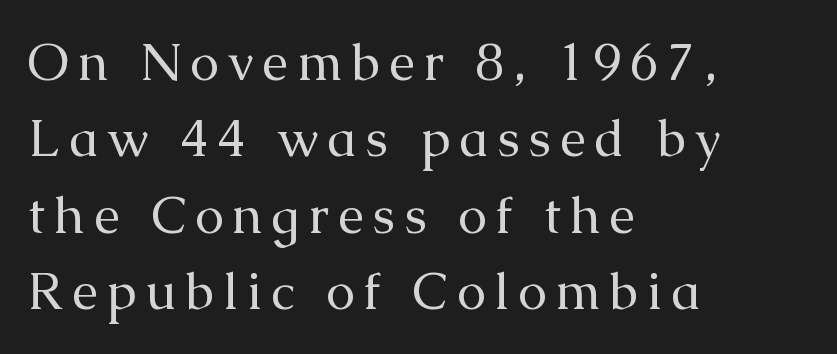
The image shows 52 px regular-weight serif type, upright; set left-aligned, normal line spacing (1.47x), not underlined; medium stroke contrast and a medium x-height.
